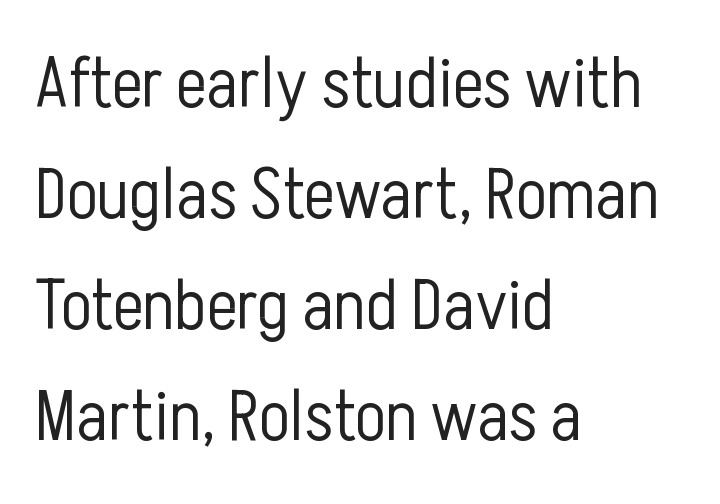
Q: Is the text bold? A: No.
Q: Is the text italic (slanted)? A: No, it is upright.
Q: Is the typeface a serif or a sans-serif typeface? A: Sans-serif.
Q: Is the text underlined? A: No.
Q: How is the paragraph aligned? A: Left-aligned.
Q: Is the spacing between letters normal or unusually wide? A: Normal.
Q: Is the spacing between lines tight, normal or loose? A: Normal.
Q: Width (condensed, normal, or wide)? A: Condensed.
Q: Stroke contrast? A: Low.
Q: x-height? A: Medium.
Q: Monospaced? A: No.
